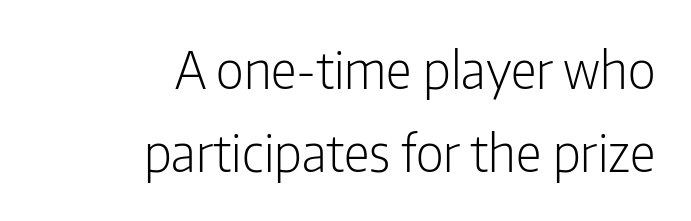
Q: Is the text bold? A: No.
Q: Is the text italic (slanted)? A: No, it is upright.
Q: Is the typeface a serif or a sans-serif typeface? A: Sans-serif.
Q: Is the text underlined? A: No.
Q: How is the paragraph aligned? A: Right-aligned.
Q: Is the spacing between letters normal or unusually wide? A: Normal.
Q: Is the spacing between lines tight, normal or loose? A: Normal.
Q: Width (condensed, normal, or wide)? A: Condensed.
Q: Stroke contrast? A: Low.
Q: x-height? A: Medium.
Q: Monospaced? A: No.
